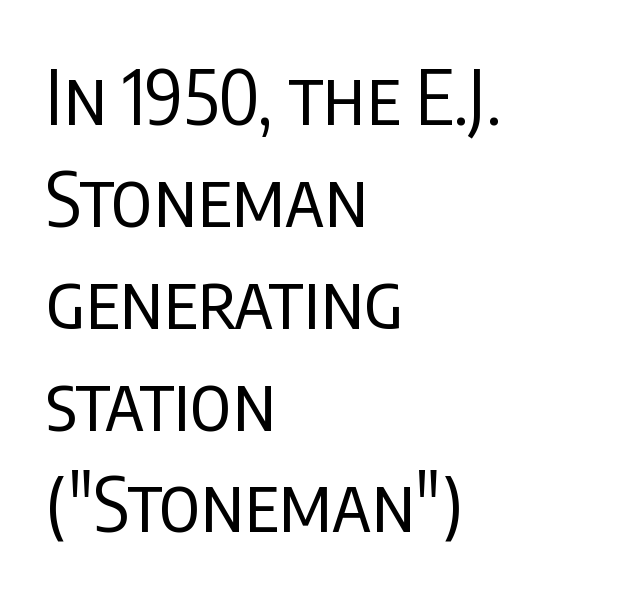
A classic flush-left, rag-right setting is used for this passage. Ordinary non-slanted type is in use. Stems and bowls with no extra thickness — not bold. This sample has the flowing, uneven cadence of proportional lettering. In terms of letterspacing, this is plain default setting.
